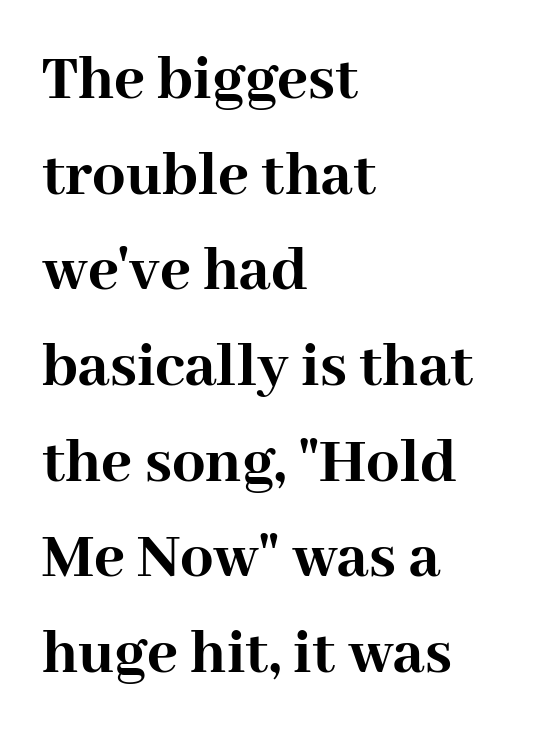
Glyph-to-glyph distance matches everyday printed text. Anything drawn beneath the words? Only blank space. The glyphs in this specimen are seriffed. The compositor pushed each line to the left boundary. In terms of weight, the rendering is a true, heavy bold.
